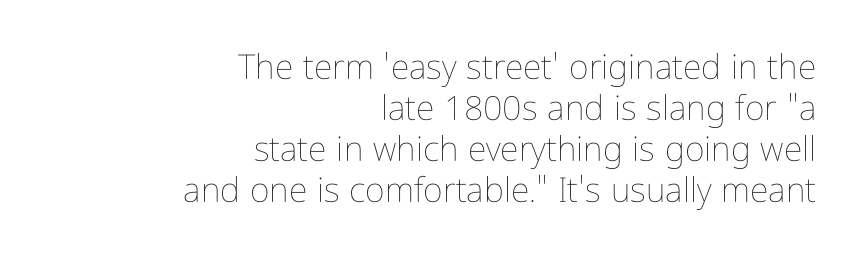
{"italic": "no", "bold": "no", "weight": "thin", "width": "condensed", "stroke_contrast": "low", "x_height": "medium", "monospaced": "no", "underline": "no", "align": "right", "line_spacing_ratio": 1.21, "letter_spacing": "normal", "letter_spacing_em": 0.0, "glyph_px": 34}
